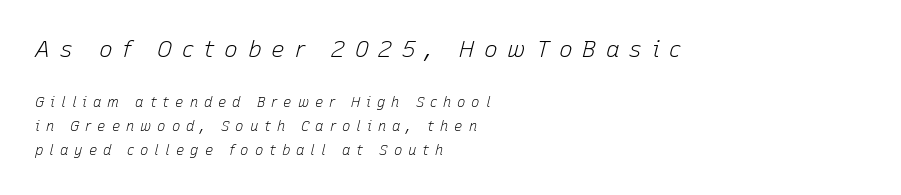
{"italic": "yes", "lean": "right", "slant_degrees": 15, "bold": "no", "underline": "no", "align": "left", "line_spacing_ratio": 1.72, "letter_spacing": "wide", "letter_spacing_em": 0.42, "larger_block": "first", "size_ratio": 1.64, "glyph_px": 23}
